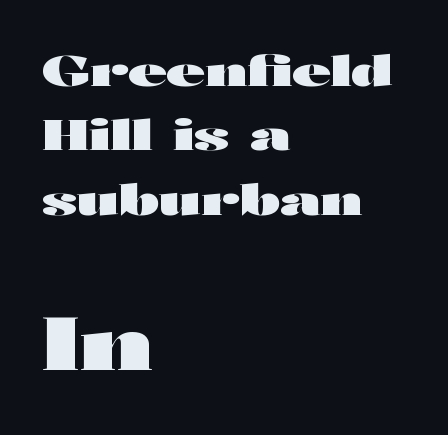
{"italic": "no", "bold": "yes", "weight": "heavy", "width": "wide", "stroke_contrast": "high", "x_height": "medium", "monospaced": "no", "underline": "no", "align": "left", "line_spacing": "normal", "line_spacing_ratio": 1.53, "letter_spacing": "normal", "letter_spacing_em": 0.0, "larger_block": "second", "size_ratio": 1.74, "glyph_px": 73}
